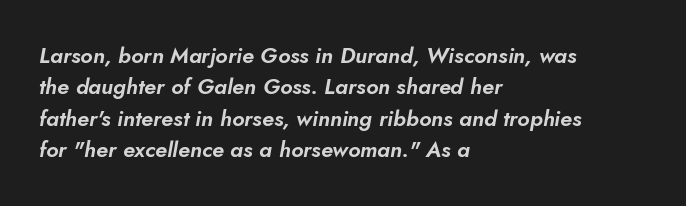
The strip under each line holds only bare page. Vertical spacing — default. The typesetter chose a ragged-right arrangement here. Does the lettering tilt? It does — this is italic.
